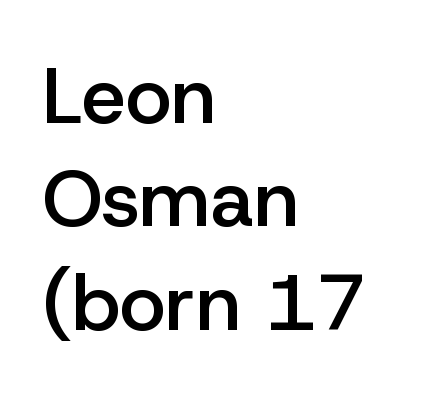
This rendering employs a face without finishing strokes, i.e., a sans-serif. In terms of posture, this sample is upright. Stroke thickness is moderately raised; the sample reads as semibold. Students, observe: this is what conventionally led text looks like. The text block is weighted toward the left margin, trailing off unevenly rightward. Do the characters align in a grid? No, the font is proportional.
